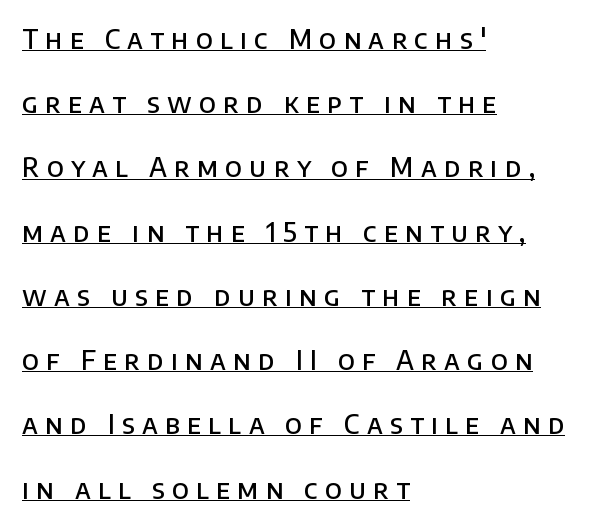
Q: Is the text bold? A: Semi-bold.
Q: Is the text italic (slanted)? A: No, it is upright.
Q: Is the text underlined? A: Yes.
Q: How is the paragraph aligned? A: Left-aligned.
Q: Is the spacing between letters normal or unusually wide? A: Unusually wide.
Q: Is the spacing between lines tight, normal or loose? A: Loose.
